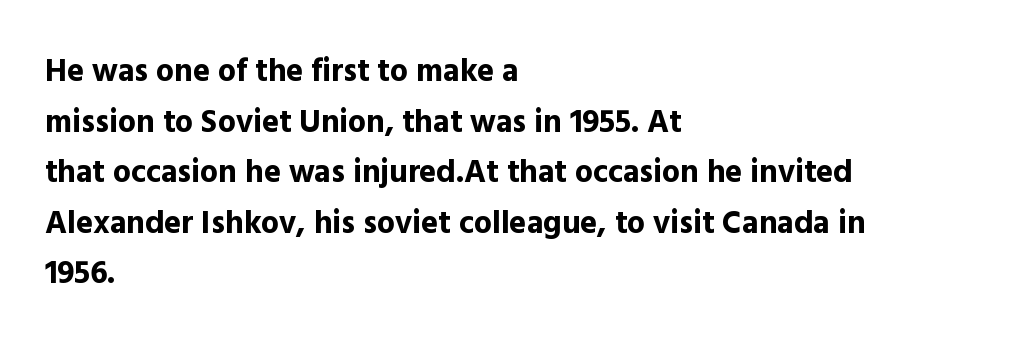
{"serif": "no", "italic": "no", "bold": "yes", "weight": "bold", "width": "normal", "x_height": "medium", "monospaced": "no", "underline": "no", "align": "left", "line_spacing": "normal", "line_spacing_ratio": 1.58, "letter_spacing": "normal", "letter_spacing_em": 0.0, "glyph_px": 32}
